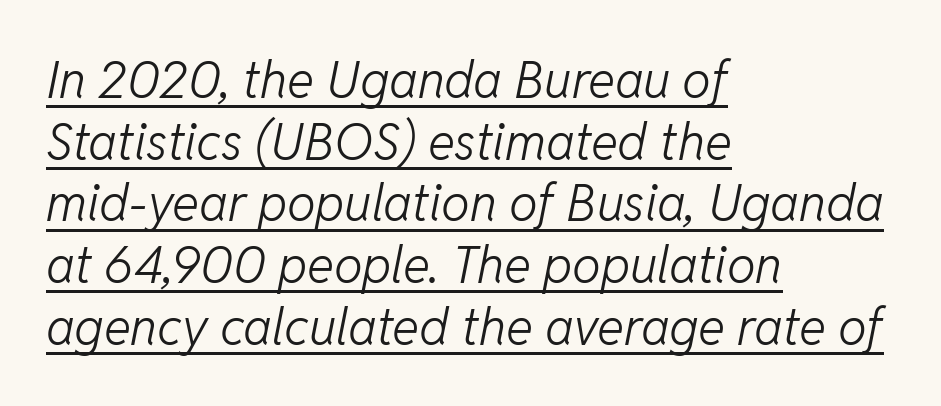
The image shows 51 px light type, italic (leaning right); set left-aligned, line spacing 1.21x, normal letter spacing, underlined; low stroke contrast and a medium x-height.
